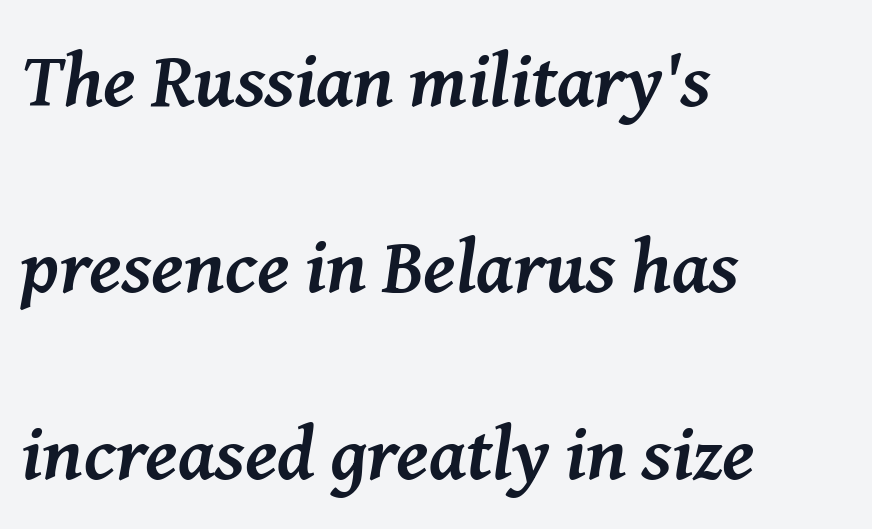
Students, note that the glyphs here touch the page at normal intervals. The glyphs in this specimen are seriffed. Think of a printed novel: that variable character pitch is what you see here. The compositor pushed each line to the left boundary. Posture: slanted. A typesetter would call this leading open, well beyond the default.
